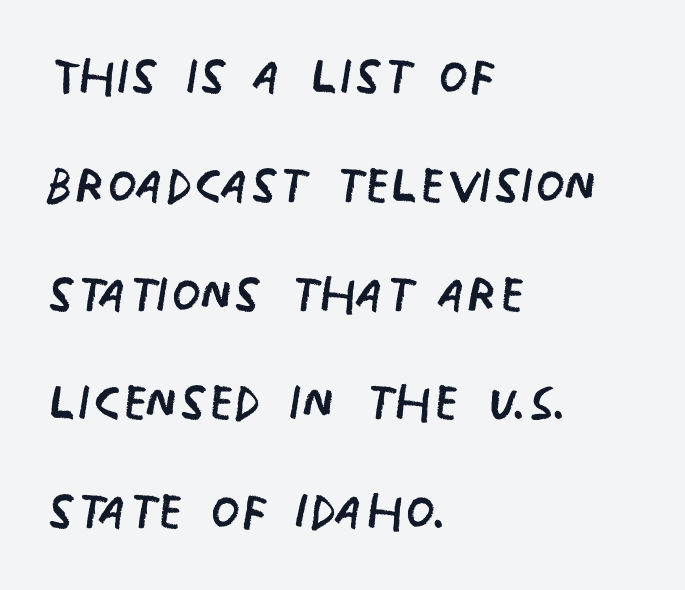
Q: Is the text bold? A: No.
Q: Is the typeface a serif or a sans-serif typeface? A: Sans-serif.
Q: Is the text underlined? A: No.
Q: How is the paragraph aligned? A: Left-aligned.
Q: Is the spacing between letters normal or unusually wide? A: Normal.
Q: Is the spacing between lines tight, normal or loose? A: Normal.
Q: Width (condensed, normal, or wide)? A: Condensed.
Q: Stroke contrast? A: Low.
Q: x-height? A: Large.
Q: Monospaced? A: No.
